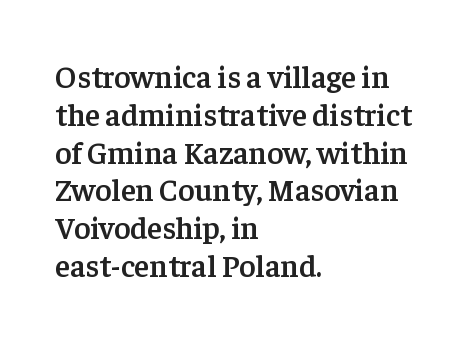
The image shows 31 px semibold serif type, upright; set left-aligned, line spacing 1.22x, normal letter spacing, not underlined; low stroke contrast and a medium x-height.
